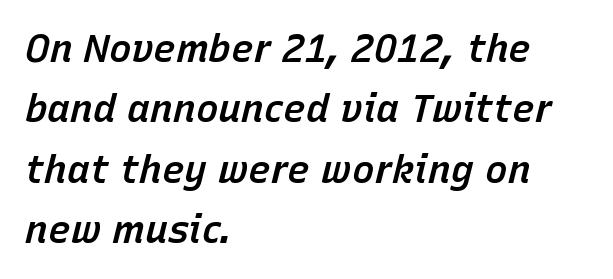
The image shows 38 px semibold type, italic (leaning right); set left-aligned, normal line spacing (1.59x), normal letter spacing, not underlined; low stroke contrast and a medium x-height.
